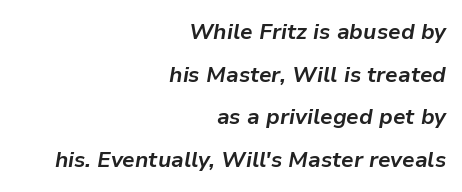
The image shows 22 px bold type, italic (leaning right); set right-aligned, loose line spacing (1.94x), normal letter spacing, not underlined.
